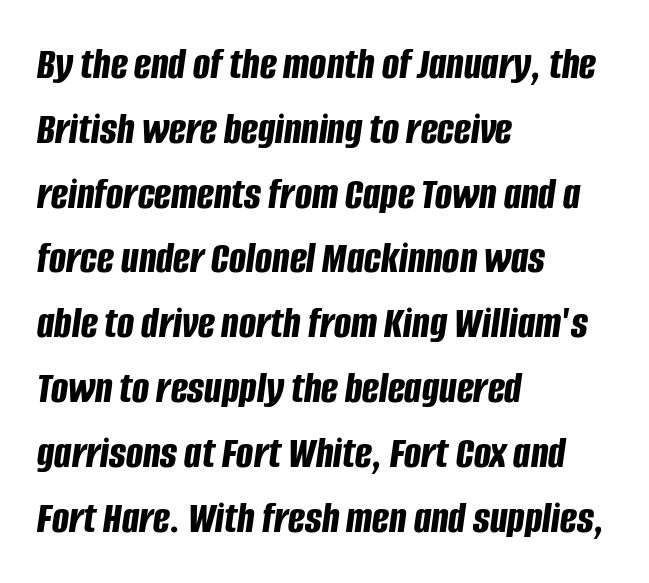
Q: Is the text bold? A: Yes.
Q: Is the text italic (slanted)? A: Yes, it leans right by about 8 degrees.
Q: Is the text underlined? A: No.
Q: How is the paragraph aligned? A: Left-aligned.
Q: Is the spacing between letters normal or unusually wide? A: Normal.
Q: Is the spacing between lines tight, normal or loose? A: Normal.
Q: Width (condensed, normal, or wide)? A: Condensed.
Q: Stroke contrast? A: Low.
Q: x-height? A: Large.
Q: Monospaced? A: No.
